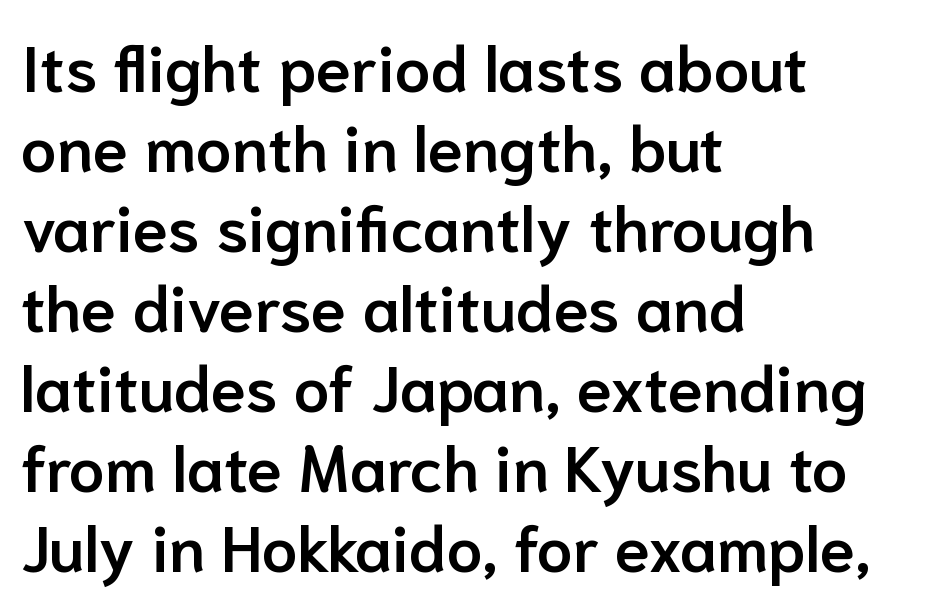
Underlining? Definitely not there. Standard letterfit; no display-style spreading of the glyphs. What weight is shown? A semibold, between regular and bold. If you drew a ruler down the left edge, every line would touch it. A roman cut, with each character standing at attention.
